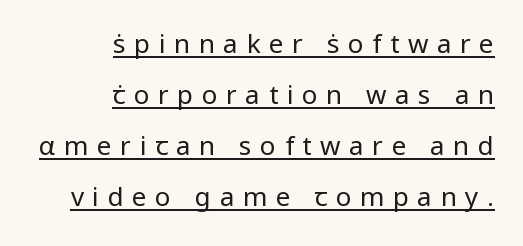
{"italic": "no", "bold": "no", "underline": "yes", "align": "right", "line_spacing": "loose", "line_spacing_ratio": 1.96, "letter_spacing": "wide", "letter_spacing_em": 0.33, "glyph_px": 26}
